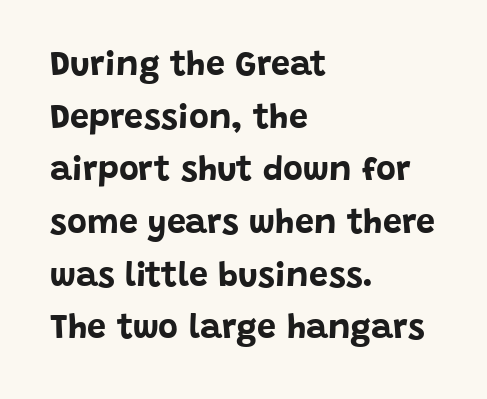
The image shows 34 px bold sans-serif type, upright; set left-aligned, normal line spacing (1.55x), normal letter spacing, not underlined; low stroke contrast and a large x-height.
